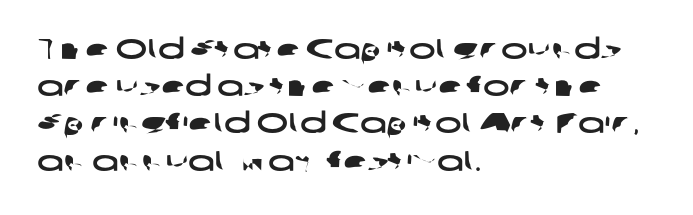
{"serif": "no", "width": "wide", "stroke_contrast": "low", "x_height": "medium", "monospaced": "no", "underline": "no", "align": "left", "line_spacing": "normal", "line_spacing_ratio": 1.33, "letter_spacing": "normal", "letter_spacing_em": 0.0, "glyph_px": 28}
